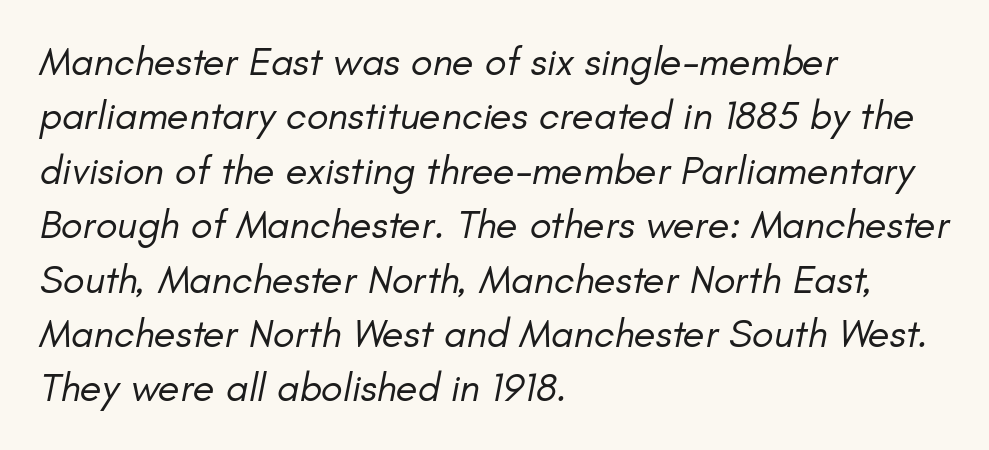
Q: Is the text bold? A: No.
Q: Is the text italic (slanted)? A: Yes, it leans right by about 11 degrees.
Q: Is the text underlined? A: No.
Q: How is the paragraph aligned? A: Left-aligned.
Q: Is the spacing between letters normal or unusually wide? A: Normal.
Q: Is the spacing between lines tight, normal or loose? A: Normal.
Q: Width (condensed, normal, or wide)? A: Normal.
Q: Stroke contrast? A: Low.
Q: x-height? A: Small.
Q: Monospaced? A: No.
